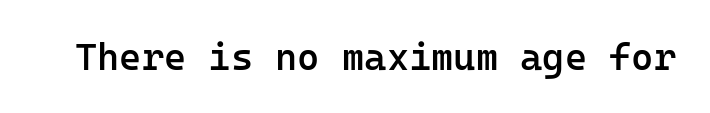
The space beneath each line is pristine and unruled. Caption: standard tracking, unaltered. If you drew a line through each stem, it would be perfectly vertical. I'd call this a sans setting — the letters go barefoot. Think of a typewriter: that constant character pitch is what you see here. Summary of weight: moderately heavy, a semibold.
